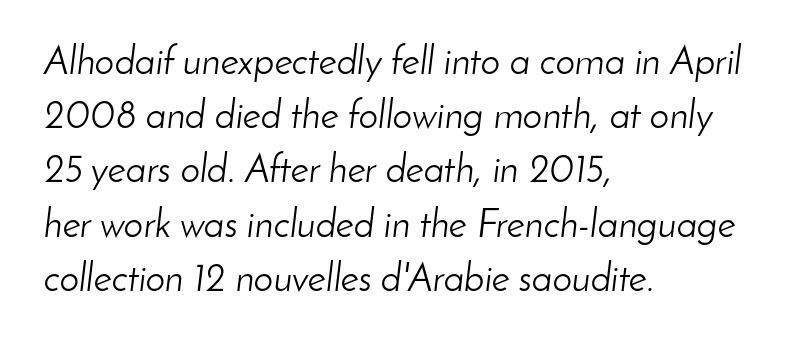
Q: Is the text bold? A: No.
Q: Is the text italic (slanted)? A: Yes, it leans right by about 8 degrees.
Q: Is the text underlined? A: No.
Q: How is the paragraph aligned? A: Left-aligned.
Q: Is the spacing between letters normal or unusually wide? A: Normal.
Q: Is the spacing between lines tight, normal or loose? A: Normal.
Q: Width (condensed, normal, or wide)? A: Normal.
Q: Stroke contrast? A: Low.
Q: x-height? A: Small.
Q: Monospaced? A: No.
